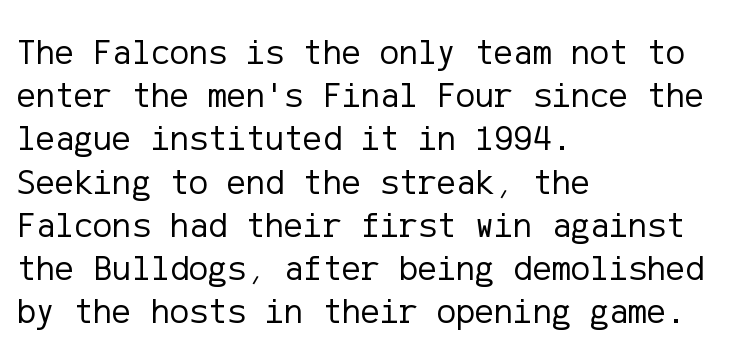
Q: Is the text bold? A: No.
Q: Is the text italic (slanted)? A: No, it is upright.
Q: Is the typeface a serif or a sans-serif typeface? A: Sans-serif.
Q: Is the text underlined? A: No.
Q: How is the paragraph aligned? A: Left-aligned.
Q: Is the spacing between letters normal or unusually wide? A: Normal.
Q: Width (condensed, normal, or wide)? A: Normal.
Q: Stroke contrast? A: Low.
Q: x-height? A: Medium.
